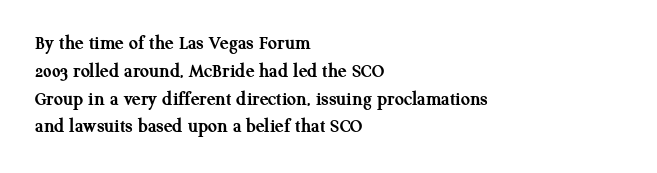
{"italic": "no", "bold": "yes", "underline": "no", "align": "left", "line_spacing": "normal", "line_spacing_ratio": 1.39, "letter_spacing": "normal", "letter_spacing_em": 0.0, "glyph_px": 20}
